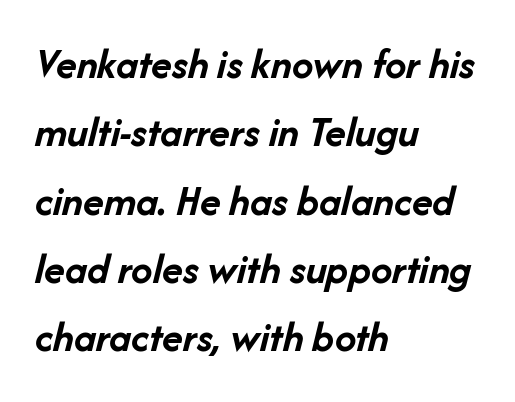
Q: Is the text bold? A: Yes.
Q: Is the text italic (slanted)? A: Yes, it leans right by about 14 degrees.
Q: Is the text underlined? A: No.
Q: How is the paragraph aligned? A: Left-aligned.
Q: Is the spacing between letters normal or unusually wide? A: Normal.
Q: Is the spacing between lines tight, normal or loose? A: Normal.
Q: Width (condensed, normal, or wide)? A: Normal.
Q: Stroke contrast? A: Low.
Q: x-height? A: Medium.
Q: Monospaced? A: No.
